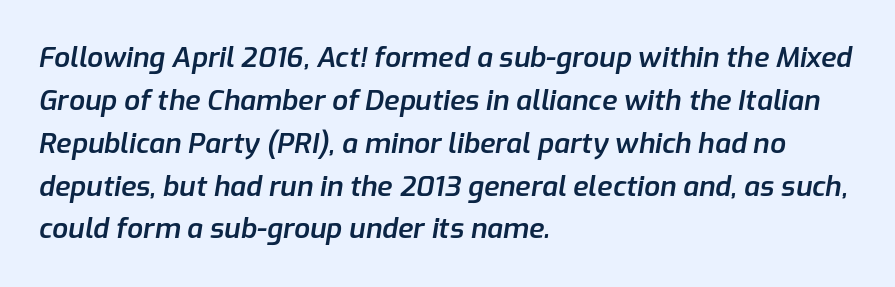
Q: Is the text bold? A: Semi-bold.
Q: Is the text italic (slanted)? A: Yes, it leans right by about 9 degrees.
Q: Is the text underlined? A: No.
Q: How is the paragraph aligned? A: Left-aligned.
Q: Is the spacing between letters normal or unusually wide? A: Normal.
Q: Is the spacing between lines tight, normal or loose? A: Normal.
Q: Width (condensed, normal, or wide)? A: Normal.
Q: Stroke contrast? A: Low.
Q: x-height? A: Medium.
Q: Monospaced? A: No.
